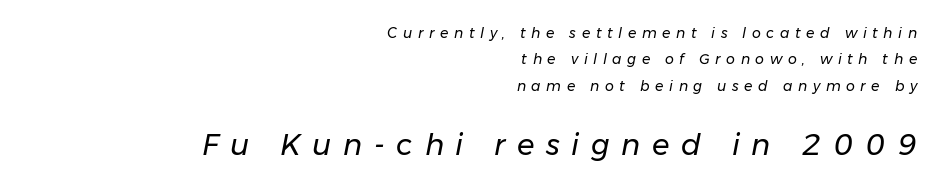
{"italic": "yes", "lean": "right", "slant_degrees": 11, "bold": "no", "weight": "regular", "width": "normal", "stroke_contrast": "low", "x_height": "medium", "monospaced": "no", "underline": "no", "align": "right", "line_spacing_ratio": 1.88, "letter_spacing": "wide", "letter_spacing_em": 0.4, "larger_block": "second", "size_ratio": 2.07, "glyph_px": 29}
